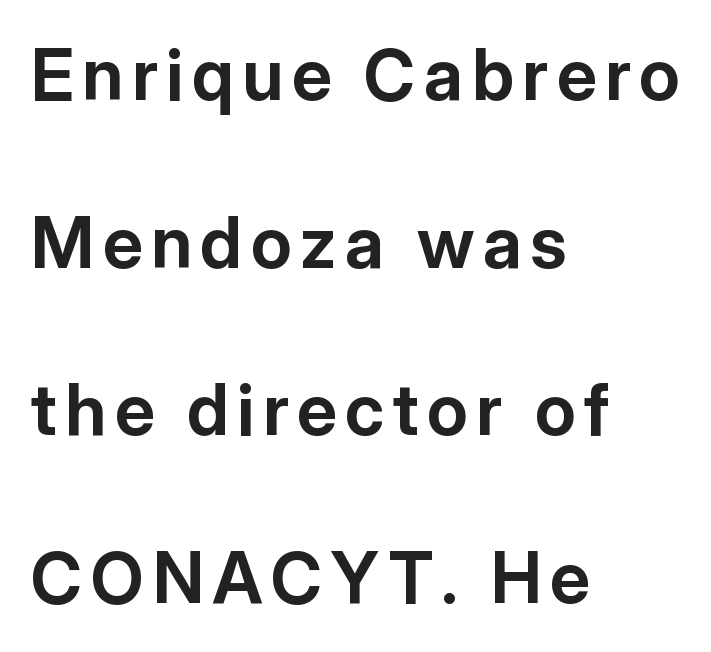
{"serif": "no", "italic": "no", "bold": "yes", "weight": "bold", "width": "normal", "stroke_contrast": "low", "x_height": "medium", "monospaced": "no", "underline": "no", "align": "left", "line_spacing": "loose", "line_spacing_ratio": 2.36, "glyph_px": 71}
